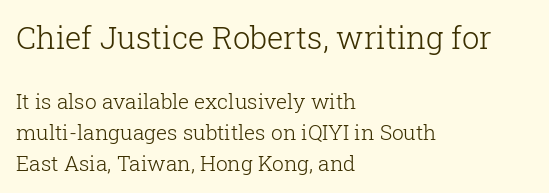
The space directly below the letters is spotless. Unlike italic type, these characters show no tilt at all. This reads as an unemphasized weight, regular at the heaviest. Proportional: the letters do not fall into vertical columns. You can tell from the footed stems that serif type was used. Regarding leading, the lines here are spaced in the standard way.
